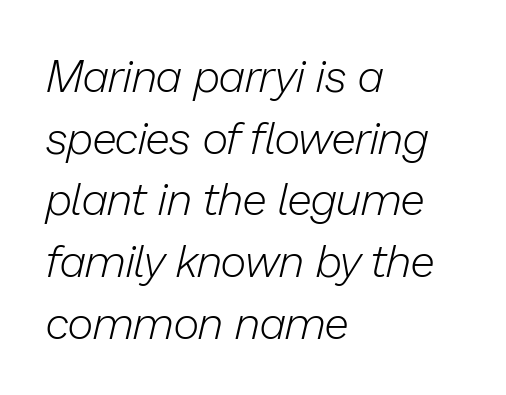
{"italic": "yes", "lean": "right", "slant_degrees": 13, "bold": "no", "weight": "light", "width": "normal", "stroke_contrast": "low", "x_height": "medium", "monospaced": "no", "underline": "no", "align": "left", "line_spacing": "normal", "line_spacing_ratio": 1.37, "letter_spacing": "normal", "letter_spacing_em": 0.0, "glyph_px": 45}
